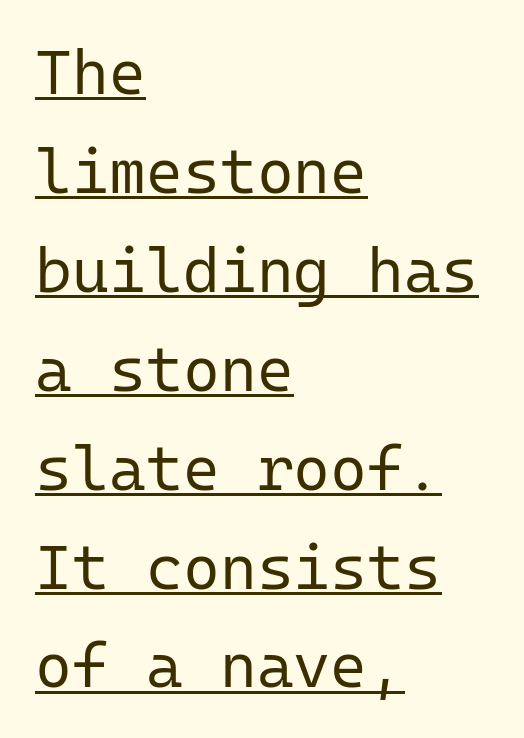
Q: Is the text bold? A: No.
Q: Is the text italic (slanted)? A: No, it is upright.
Q: Is the typeface a serif or a sans-serif typeface? A: Sans-serif.
Q: Is the text underlined? A: Yes.
Q: How is the paragraph aligned? A: Left-aligned.
Q: Is the spacing between letters normal or unusually wide? A: Normal.
Q: Is the spacing between lines tight, normal or loose? A: Normal.
Q: Width (condensed, normal, or wide)? A: Normal.
Q: Stroke contrast? A: Low.
Q: x-height? A: Medium.
Q: Monospaced? A: Yes.
